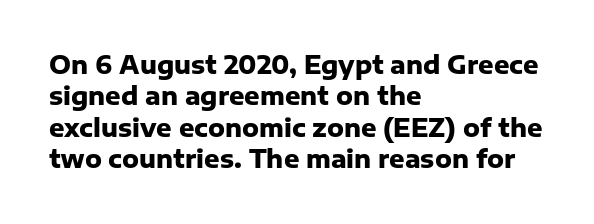
Q: Is the text bold? A: Yes.
Q: Is the text italic (slanted)? A: No, it is upright.
Q: Is the text underlined? A: No.
Q: How is the paragraph aligned? A: Left-aligned.
Q: Is the spacing between letters normal or unusually wide? A: Normal.
Q: Is the spacing between lines tight, normal or loose? A: Normal.
